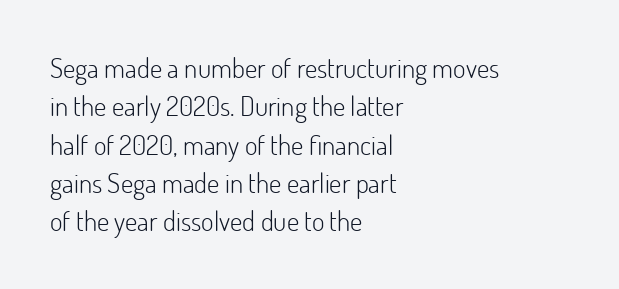
Every row of glyphs begins at an identical x-position on the left. A roman cut, with each character standing at attention. Does the leading feel generous? No, just average. The tracking reads as untouched default to a designer's eye.
